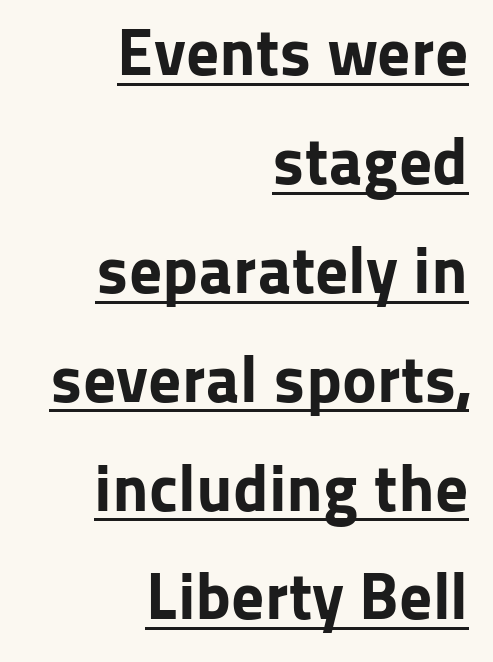
Style check: upright. I'd call this a sans setting — the letters go barefoot. Reading down the column, the eye jumps a familiar distance to each next line. Nothing unusual about the tracking: characters are spaced as the font intends.
